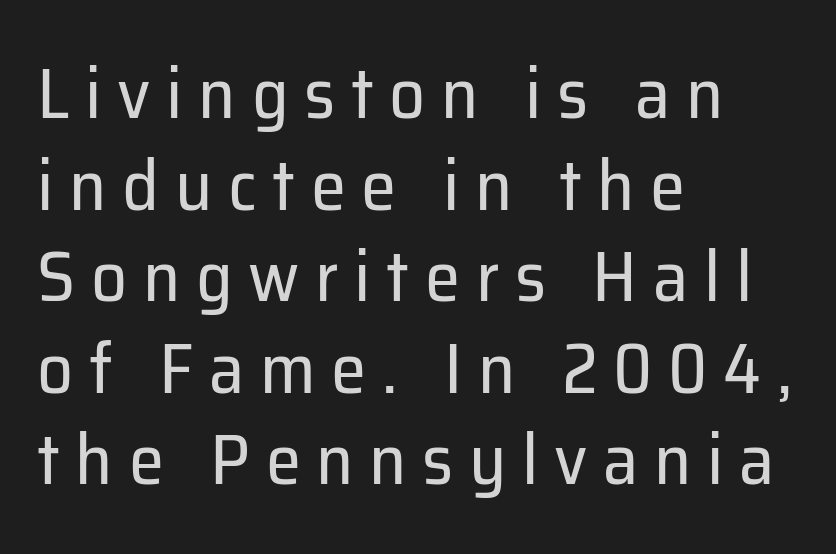
{"serif": "no", "italic": "no", "bold": "no", "weight": "regular", "width": "normal", "stroke_contrast": "low", "x_height": "medium", "monospaced": "no", "underline": "no", "align": "left", "line_spacing": "normal", "line_spacing_ratio": 1.29, "letter_spacing": "wide", "letter_spacing_em": 0.22, "glyph_px": 71}
